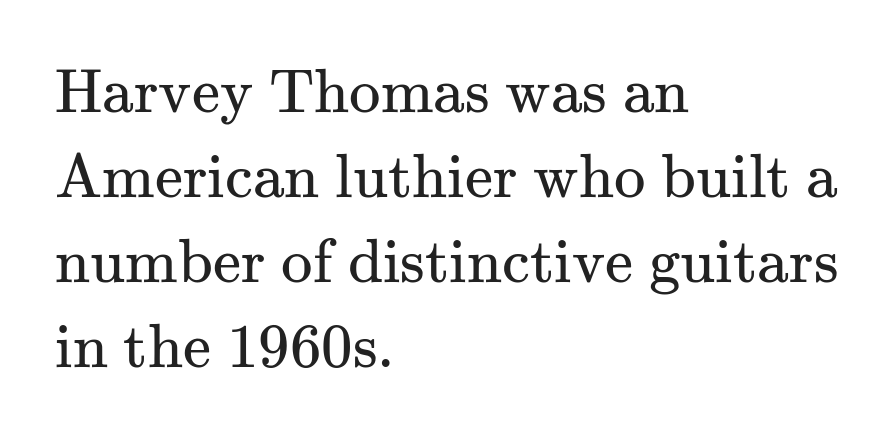
Q: Is the text bold? A: No.
Q: Is the text italic (slanted)? A: No, it is upright.
Q: Is the typeface a serif or a sans-serif typeface? A: Serif.
Q: Is the text underlined? A: No.
Q: How is the paragraph aligned? A: Left-aligned.
Q: Is the spacing between letters normal or unusually wide? A: Normal.
Q: Is the spacing between lines tight, normal or loose? A: Normal.
Q: Width (condensed, normal, or wide)? A: Normal.
Q: Stroke contrast? A: Medium.
Q: x-height? A: Small.
Q: Monospaced? A: No.
